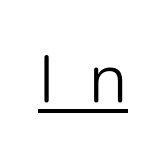
Q: Is the text bold? A: No.
Q: Is the text italic (slanted)? A: No, it is upright.
Q: Is the typeface a serif or a sans-serif typeface? A: Sans-serif.
Q: Is the text underlined? A: Yes.
Q: Is the spacing between letters normal or unusually wide? A: Unusually wide.
Q: Width (condensed, normal, or wide)? A: Normal.
Q: Stroke contrast? A: Low.
Q: x-height? A: Medium.
Q: Monospaced? A: No.
